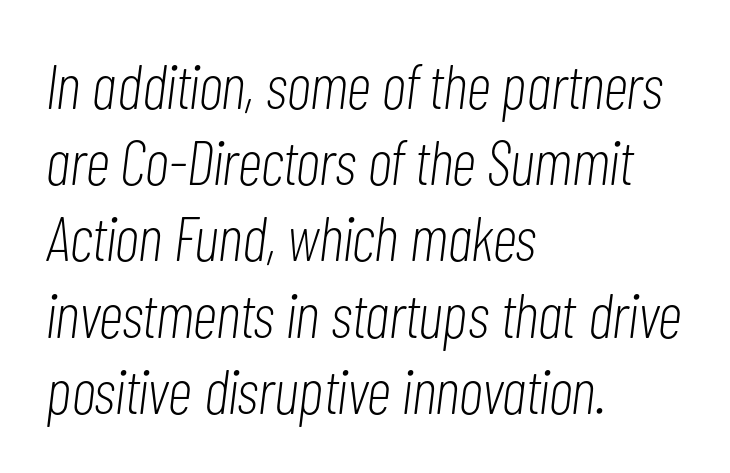
Students, note that the glyphs here touch the page at normal intervals. The foot of each line stays bare and open. Is the block centered? No — it sits flush against the left margin. The face used here has a pronounced slope to its letters. The letters advance in unequal steps, a hallmark of proportional type.
